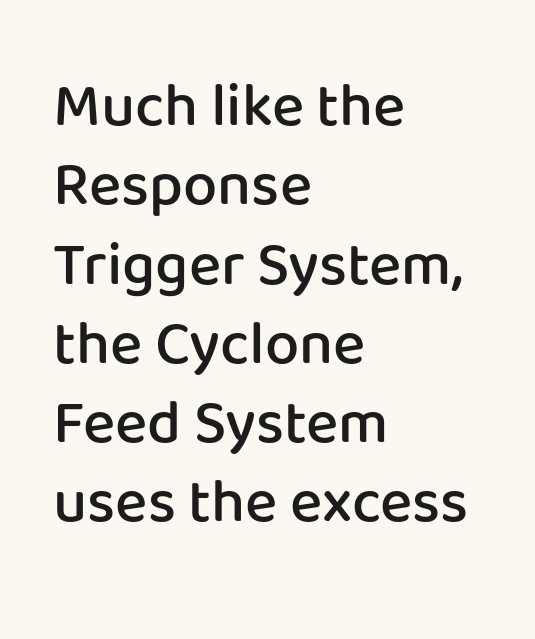
{"serif": "no", "italic": "no", "bold": "semi", "weight": "semibold", "width": "normal", "stroke_contrast": "low", "x_height": "medium", "monospaced": "no", "underline": "no", "align": "left", "line_spacing": "normal", "line_spacing_ratio": 1.3, "letter_spacing": "normal", "letter_spacing_em": 0.0, "glyph_px": 61}
